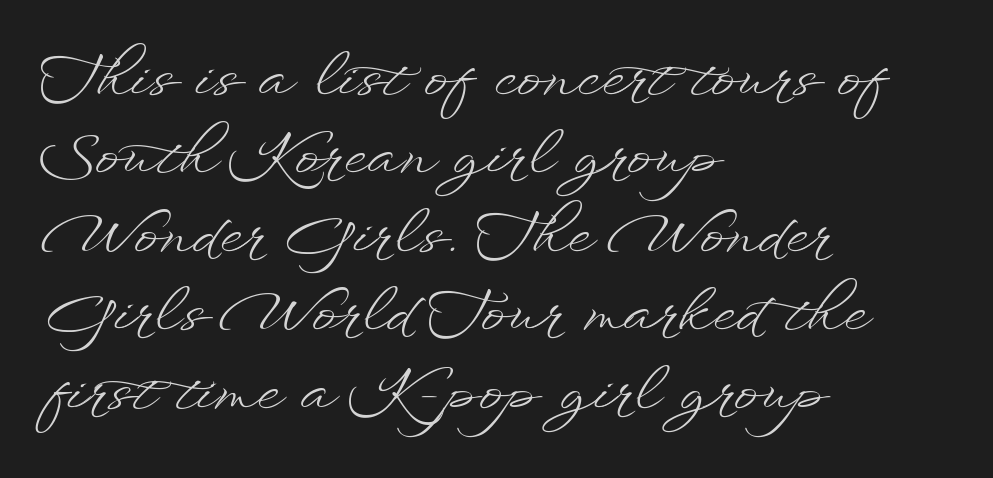
The typeface has the unassuming heft of standard copy or less. Baseline-to-baseline distance is the conventional proportion of letter height. Each letter keeps its own natural width here, so spacing adapts to shape. The passage shown is not underscored anywhere. The passage shown has conventional tracking throughout.
